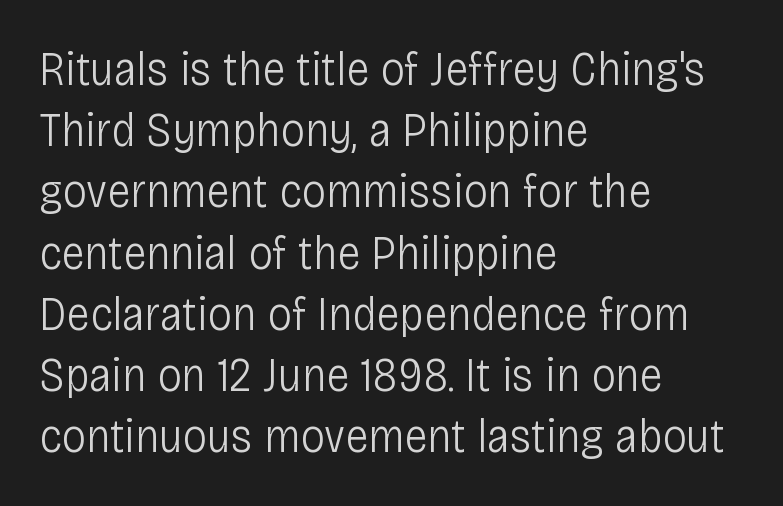
Is this a fixed-width face? No — the glyphs have proportional, varying widths. No extra tracking has been applied to these lines. No word sits above an underline. The strokes carry an ordinary text weight at most. Vertical strokes here are truly vertical.
